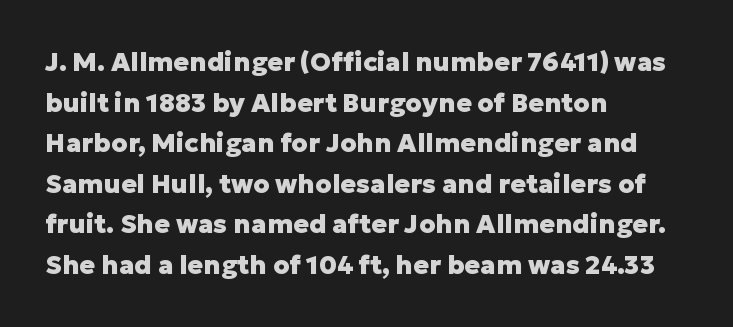
{"italic": "no", "bold": "yes", "underline": "no", "align": "left", "line_spacing": "normal", "line_spacing_ratio": 1.56, "letter_spacing": "normal", "letter_spacing_em": 0.0, "glyph_px": 26}
